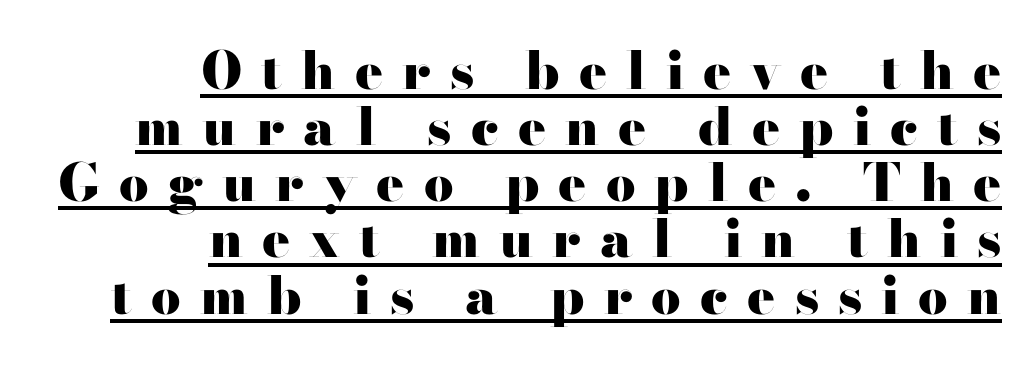
Horizontal bands of white between lines are thin slivers. Honestly, the underline is the first thing you notice here. If you drew a ruler down the right edge, every line would touch it. Ordinary non-slanted type is in use. Strokes here are thick enough to call this a true bold.
